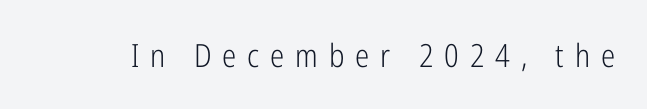
Q: Is the text bold? A: No.
Q: Is the text italic (slanted)? A: No, it is upright.
Q: Is the typeface a serif or a sans-serif typeface? A: Sans-serif.
Q: Is the text underlined? A: No.
Q: Is the spacing between letters normal or unusually wide? A: Unusually wide.
Q: Width (condensed, normal, or wide)? A: Condensed.
Q: Stroke contrast? A: Low.
Q: x-height? A: Medium.
Q: Monospaced? A: No.
